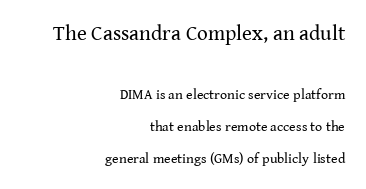
Notice how the passage keeps a crisp vertical edge on the right only. A roman cut, with each character standing at attention. The font is comparable to plain body text, perhaps lighter. Descender tails drop into unmarked territory. Reading down the column, the eye jumps a long way to each next line.
